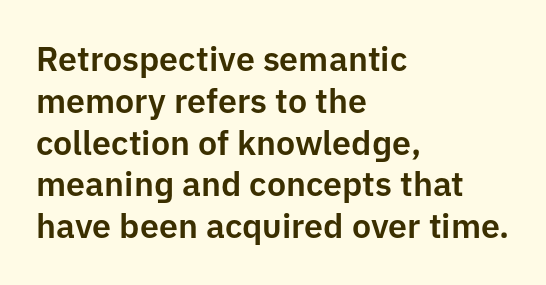
{"serif": "no", "italic": "no", "width": "normal", "stroke_contrast": "low", "x_height": "medium", "monospaced": "no", "underline": "no", "align": "left", "line_spacing_ratio": 1.23, "letter_spacing": "normal", "letter_spacing_em": 0.0, "glyph_px": 34}
